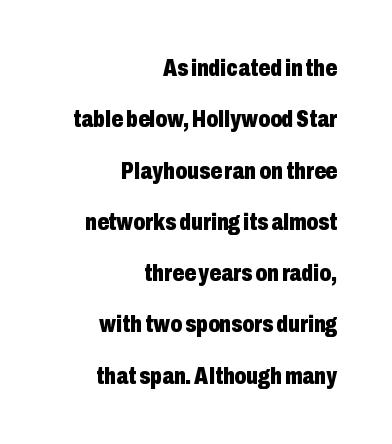
{"italic": "no", "bold": "yes", "underline": "no", "align": "right", "line_spacing": "loose", "line_spacing_ratio": 2.23, "letter_spacing": "normal", "letter_spacing_em": 0.0, "glyph_px": 23}
